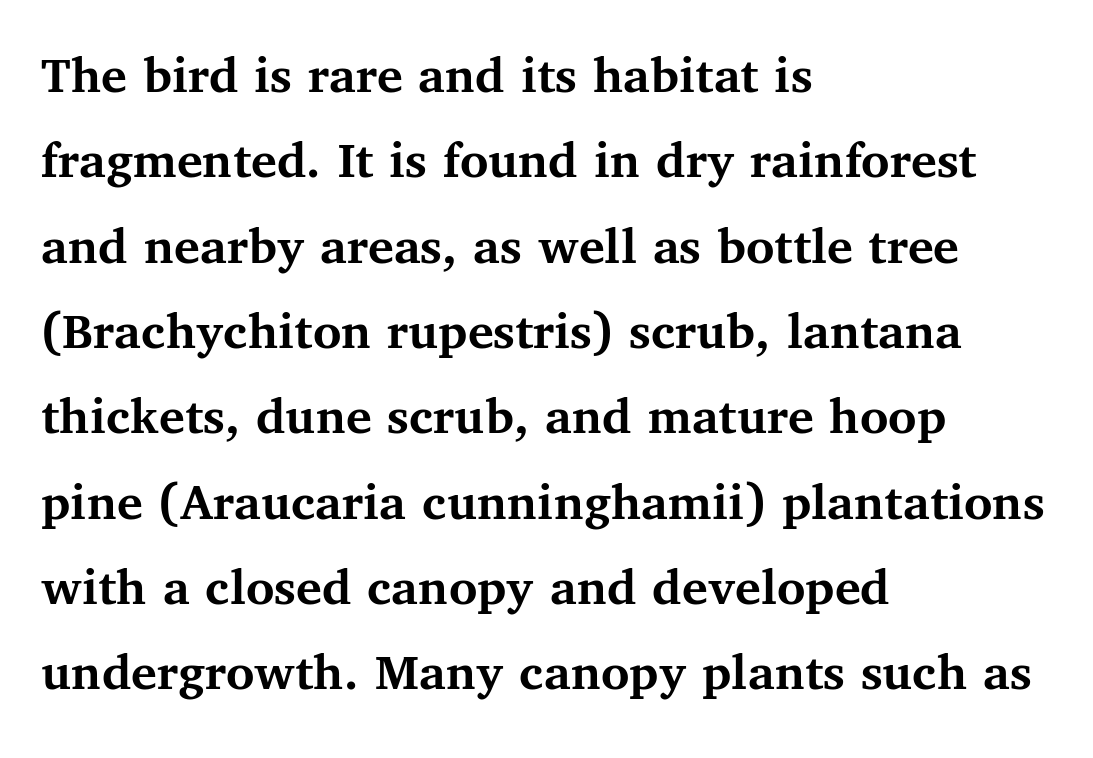
Check where the strokes stop: tiny serifs finish them off. I'd describe the lettering as bold — thick and assertive. Any mark beneath the type? The region is blank. Compared with a centered layout, this one pins lines to the left instead. Rendered with straight, roman letterforms. One glance says typical: line gaps are just what's usual.
